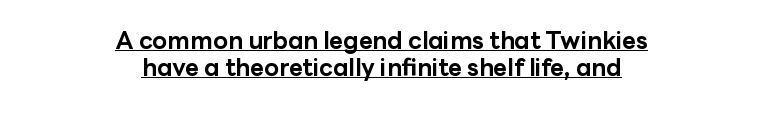
Q: Is the text bold? A: Yes.
Q: Is the text italic (slanted)? A: No, it is upright.
Q: Is the text underlined? A: Yes.
Q: How is the paragraph aligned? A: Centered.
Q: Is the spacing between letters normal or unusually wide? A: Normal.
Q: Is the spacing between lines tight, normal or loose? A: Tight.
